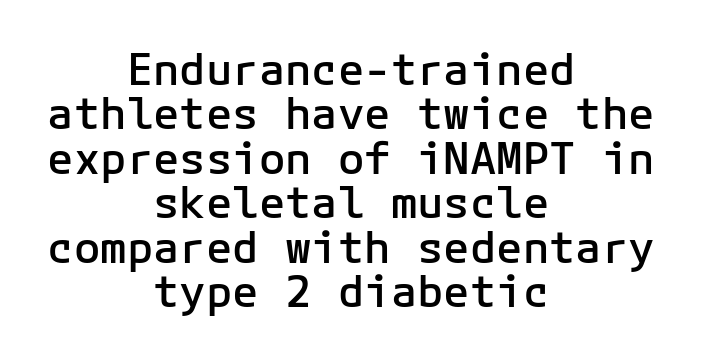
The image shows 44 px semibold sans-serif type, upright, monospaced; set centered, tight line spacing (1.01x), normal letter spacing, not underlined; low stroke contrast and a medium x-height.
